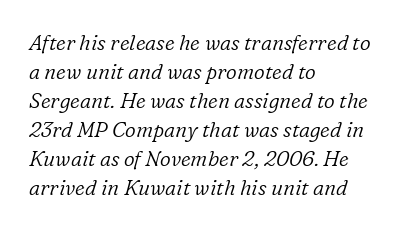
This is oblique type, the kind used for emphasis or titles. The passage shown is not bold in any degree. The space beneath each line is pristine and unruled. The compositor pushed each line to the left boundary.
